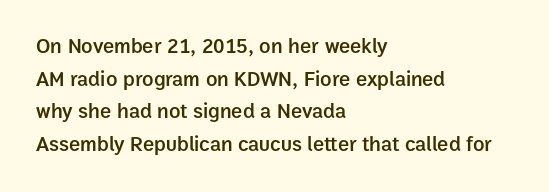
Q: Is the text bold? A: Semi-bold.
Q: Is the text italic (slanted)? A: No, it is upright.
Q: Is the text underlined? A: No.
Q: How is the paragraph aligned? A: Left-aligned.
Q: Is the spacing between letters normal or unusually wide? A: Normal.
Q: Is the spacing between lines tight, normal or loose? A: Normal.
